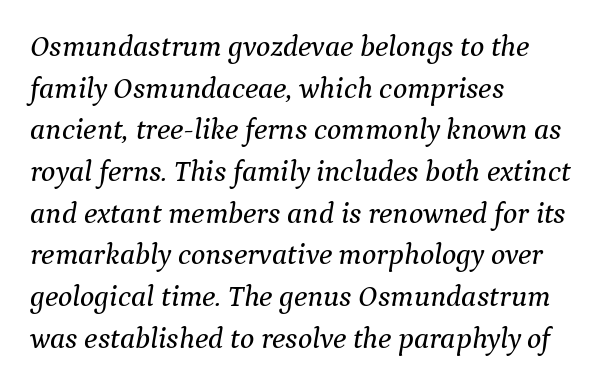
Q: Is the text italic (slanted)? A: Yes, it leans right by about 9 degrees.
Q: Is the typeface a serif or a sans-serif typeface? A: Serif.
Q: Is the text underlined? A: No.
Q: How is the paragraph aligned? A: Left-aligned.
Q: Is the spacing between letters normal or unusually wide? A: Normal.
Q: Is the spacing between lines tight, normal or loose? A: Normal.
Q: Width (condensed, normal, or wide)? A: Normal.
Q: Stroke contrast? A: Medium.
Q: x-height? A: Medium.
Q: Monospaced? A: No.
